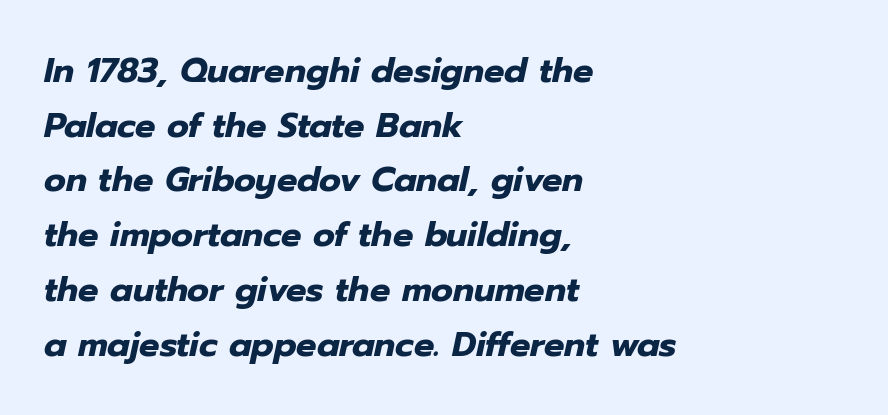
Q: Is the text bold? A: Yes.
Q: Is the text italic (slanted)? A: Yes, it leans right by about 12 degrees.
Q: Is the text underlined? A: No.
Q: How is the paragraph aligned? A: Left-aligned.
Q: Is the spacing between letters normal or unusually wide? A: Normal.
Q: Is the spacing between lines tight, normal or loose? A: Normal.
Q: Width (condensed, normal, or wide)? A: Normal.
Q: Stroke contrast? A: Low.
Q: x-height? A: Medium.
Q: Monospaced? A: No.
